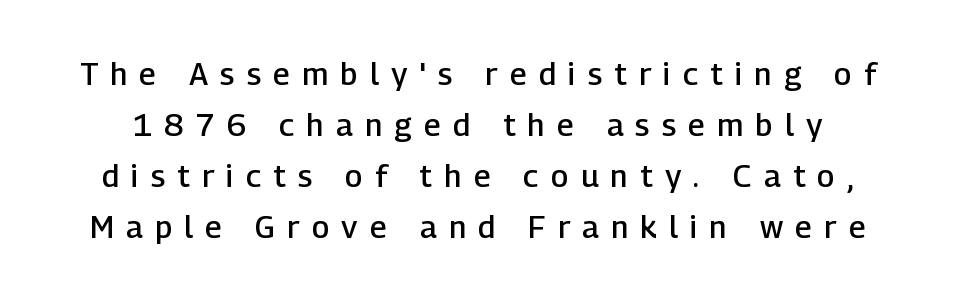
Regarding serifs, this sample does without them. The passage shown is typed in a proportional face where columns would drift. Compared with typical body copy, the letter spacing here is much looser. Compared with typical paragraphs, the rows here are spaced about the same. When letters stand straight like this, we call the style roman or upright. Bold? Not quite — semibold, heavier than regular but stopping short.
